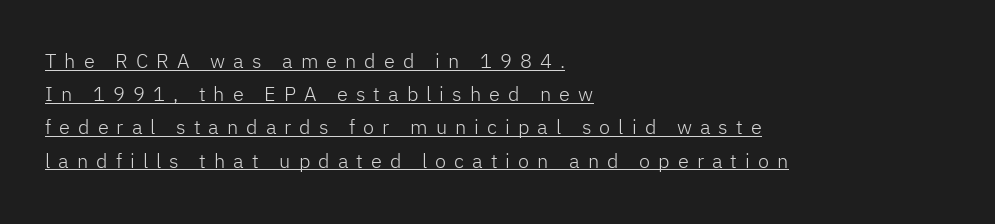
The image shows 20 px text type, upright; set left-aligned, normal line spacing (1.66x), unusually wide letter spacing (+0.4 em), underlined.
